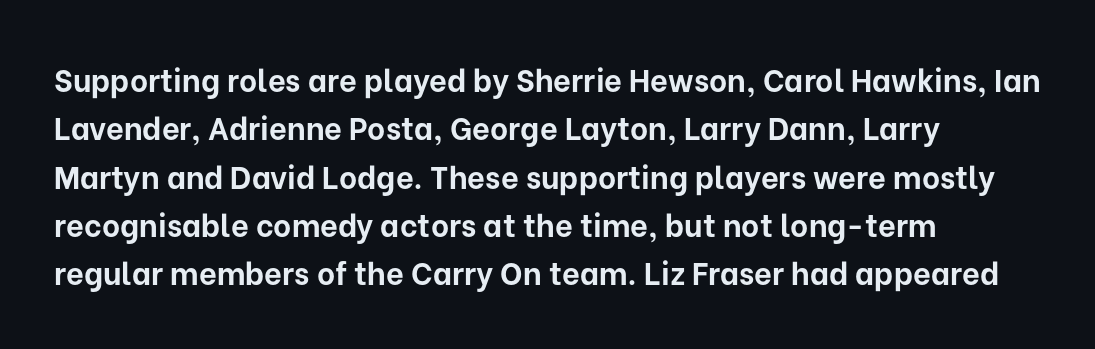
The image shows 31 px bold sans-serif type, upright; set left-aligned, normal line spacing (1.56x), normal letter spacing, not underlined; low stroke contrast and a medium x-height.
